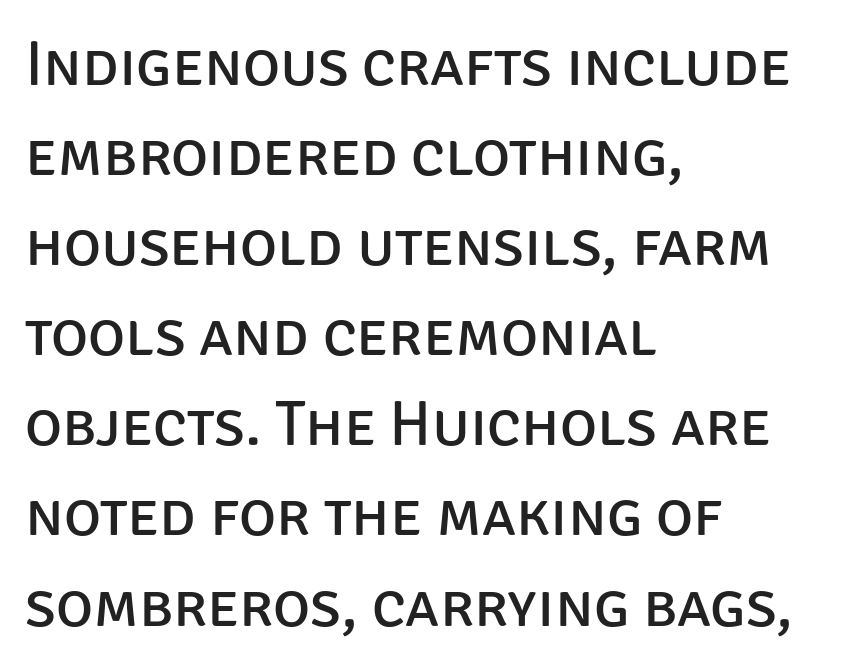
The image shows 63 px regular-weight sans-serif type, upright; set left-aligned, normal line spacing (1.43x), normal letter spacing, not underlined; low stroke contrast and a large x-height.
